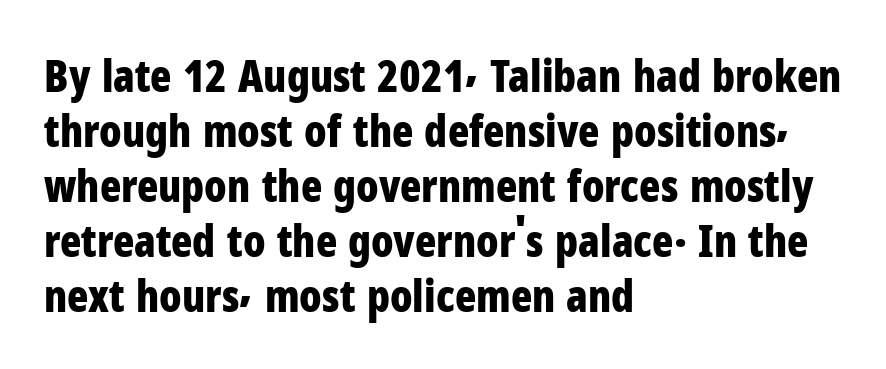
On the weight axis this lands at bold, roughly 700. The tracking reads as untouched default to a designer's eye. The font's upright variant was chosen for this text. The zone under the glyphs is completely vacant.
